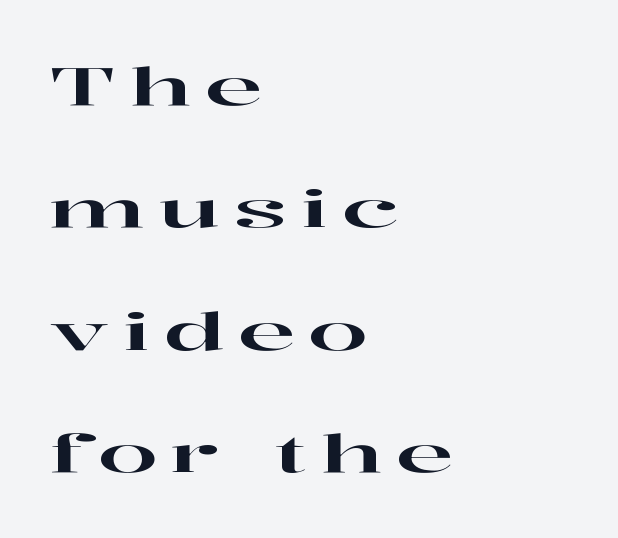
The image shows 53 px wide serif type, upright; set left-aligned, loose line spacing (2.31x), unusually wide letter spacing (+0.26 em), not underlined; high stroke contrast and a medium x-height.
